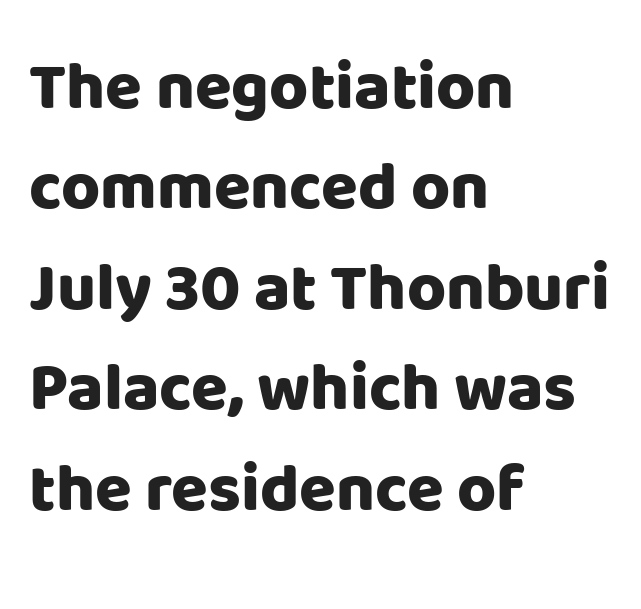
The image shows 67 px heavy sans-serif type, upright; set left-aligned, normal line spacing (1.5x), normal letter spacing, not underlined; low stroke contrast and a large x-height.
